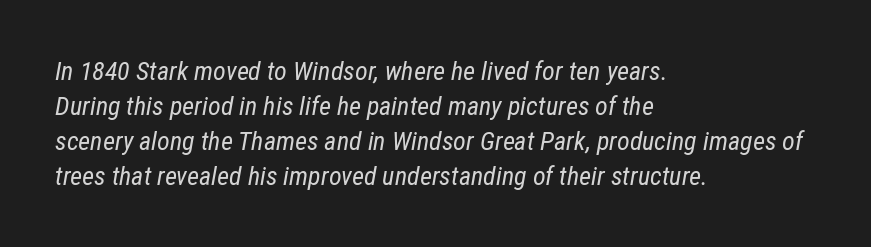
The image shows 26 px text type, italic (leaning right); set left-aligned, normal line spacing (1.34x), normal letter spacing, not underlined.
